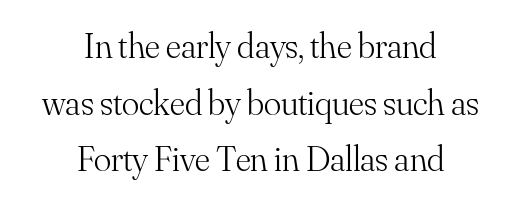
{"serif": "yes", "italic": "no", "bold": "no", "weight": "light", "width": "normal", "stroke_contrast": "medium", "x_height": "small", "monospaced": "no", "underline": "no", "align": "center", "line_spacing": "normal", "line_spacing_ratio": 1.57, "letter_spacing": "normal", "letter_spacing_em": 0.0, "glyph_px": 36}
